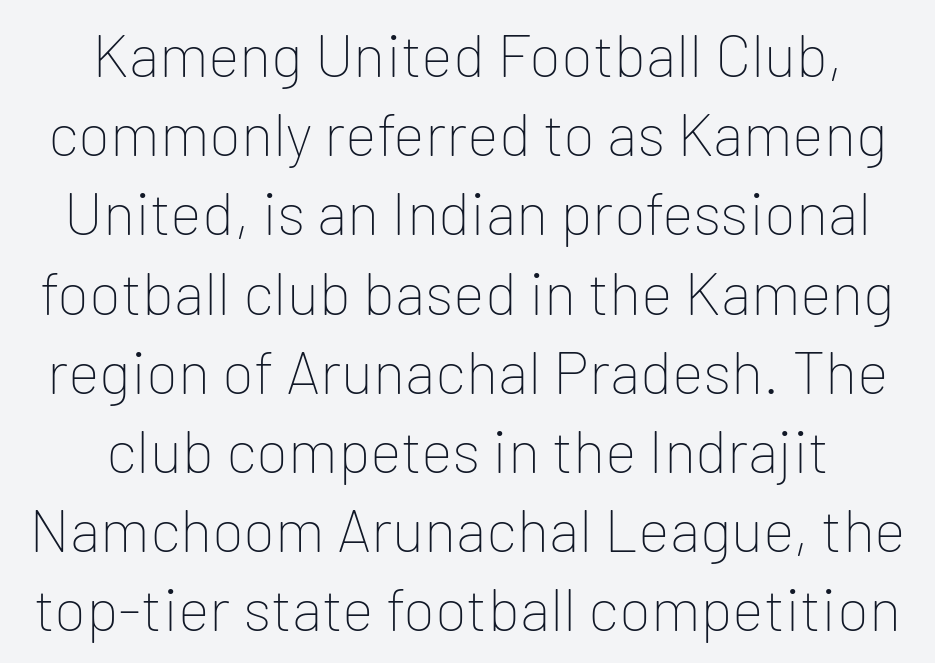
The image shows 60 px thin sans-serif type, upright; set centered, normal line spacing (1.32x), normal letter spacing, not underlined; low stroke contrast and a medium x-height.
